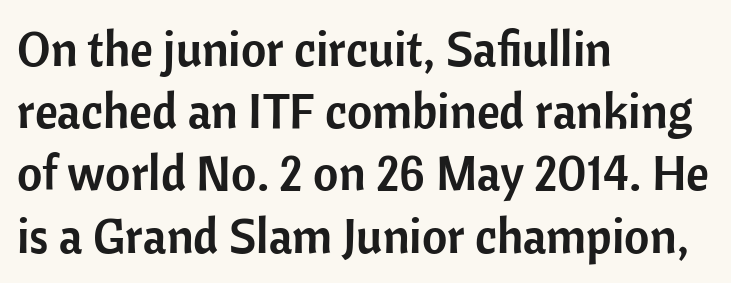
A typesetter would call this proportional, since set widths differ per character. Is the block centered? No — it sits flush against the left margin. In terms of letterform style, serifs are entirely absent. Interline gaps are of average width in this sample. Honestly, there is no underline to notice here at all. This is roman type, the default non-slanted kind.
